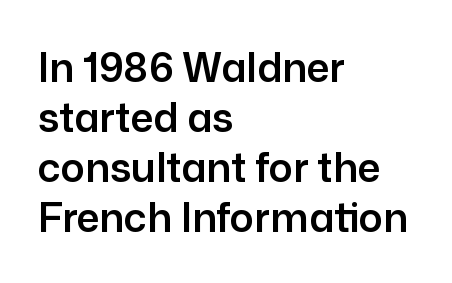
The image shows 40 px sans-serif type, upright; set left-aligned, normal line spacing (1.25x), normal letter spacing, not underlined; low stroke contrast and a medium x-height.
